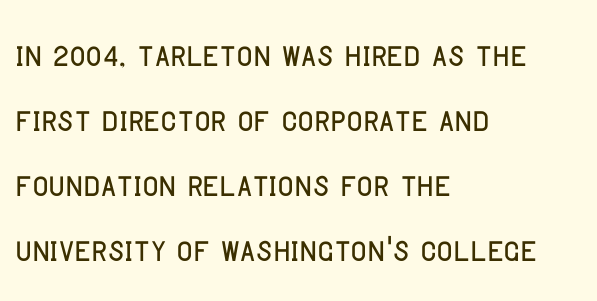
Stroke terminals: plain, sans-serif. Rows of type keep a routine distance in the vertical direction. The face used here is proportionally spaced, like ordinary book or web type. Horizontal alignment here is leftward, the default for most running prose. The letters sit at their default tracking, neither squeezed nor spread.
